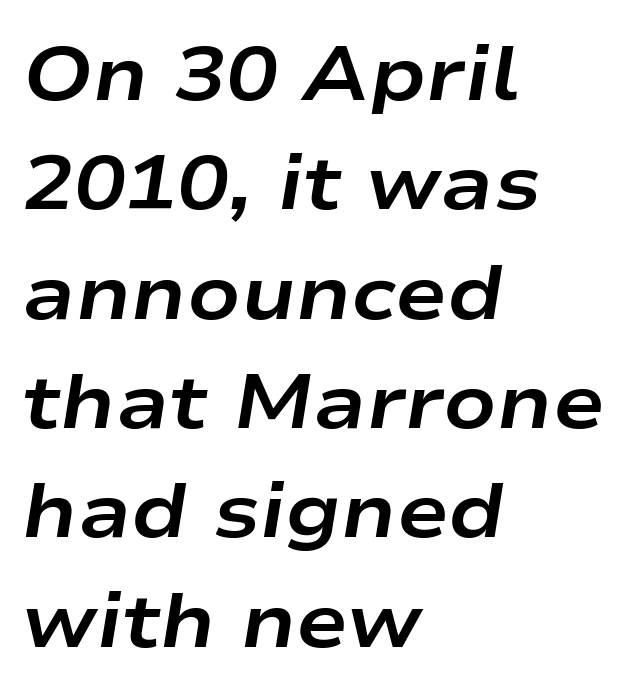
Q: Is the text bold? A: Yes.
Q: Is the text italic (slanted)? A: Yes, it leans right by about 9 degrees.
Q: Is the text underlined? A: No.
Q: How is the paragraph aligned? A: Left-aligned.
Q: Is the spacing between letters normal or unusually wide? A: Normal.
Q: Is the spacing between lines tight, normal or loose? A: Normal.
Q: Width (condensed, normal, or wide)? A: Wide.
Q: Stroke contrast? A: Low.
Q: x-height? A: Medium.
Q: Monospaced? A: No.
